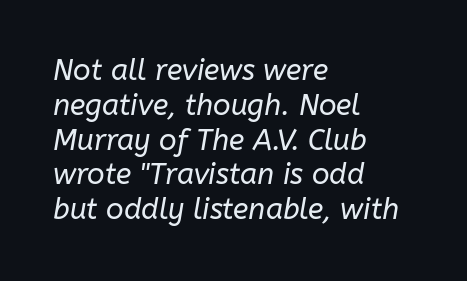
Q: Is the text bold? A: No.
Q: Is the text italic (slanted)? A: Yes, it leans right by about 10 degrees.
Q: Is the text underlined? A: No.
Q: How is the paragraph aligned? A: Left-aligned.
Q: Is the spacing between letters normal or unusually wide? A: Normal.
Q: Width (condensed, normal, or wide)? A: Normal.
Q: Stroke contrast? A: Low.
Q: x-height? A: Medium.
Q: Monospaced? A: No.
